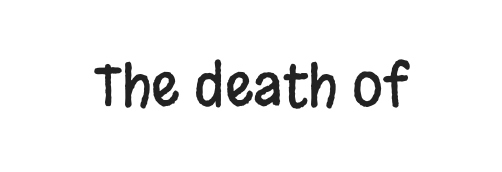
You could not count columns in this text — the font is proportionally spaced. A sans-serif font was chosen for this passage. The gaps between neighbouring characters are ordinary and unremarkable. Any mark beneath the type? The region is blank. Do the letters lean? They stand straight.
